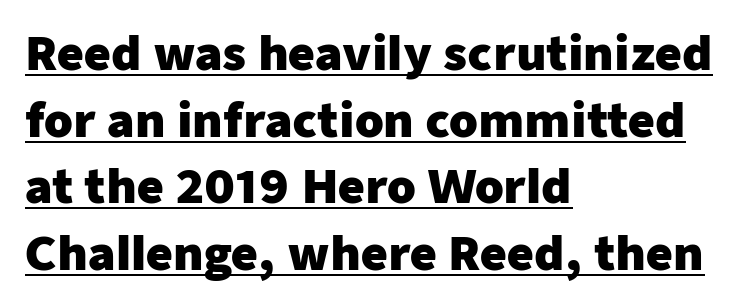
Q: Is the text bold? A: Yes.
Q: Is the text italic (slanted)? A: No, it is upright.
Q: Is the typeface a serif or a sans-serif typeface? A: Sans-serif.
Q: Is the text underlined? A: Yes.
Q: How is the paragraph aligned? A: Left-aligned.
Q: Is the spacing between letters normal or unusually wide? A: Normal.
Q: Is the spacing between lines tight, normal or loose? A: Normal.
Q: Width (condensed, normal, or wide)? A: Normal.
Q: Stroke contrast? A: Low.
Q: x-height? A: Medium.
Q: Monospaced? A: No.
